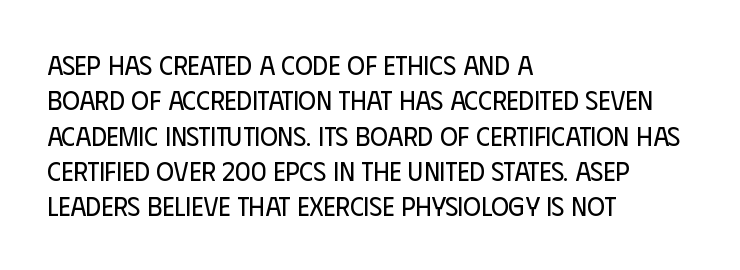
{"italic": "no", "bold": "no", "underline": "no", "align": "left", "line_spacing": "normal", "line_spacing_ratio": 1.31, "letter_spacing": "normal", "letter_spacing_em": 0.0, "glyph_px": 27}
